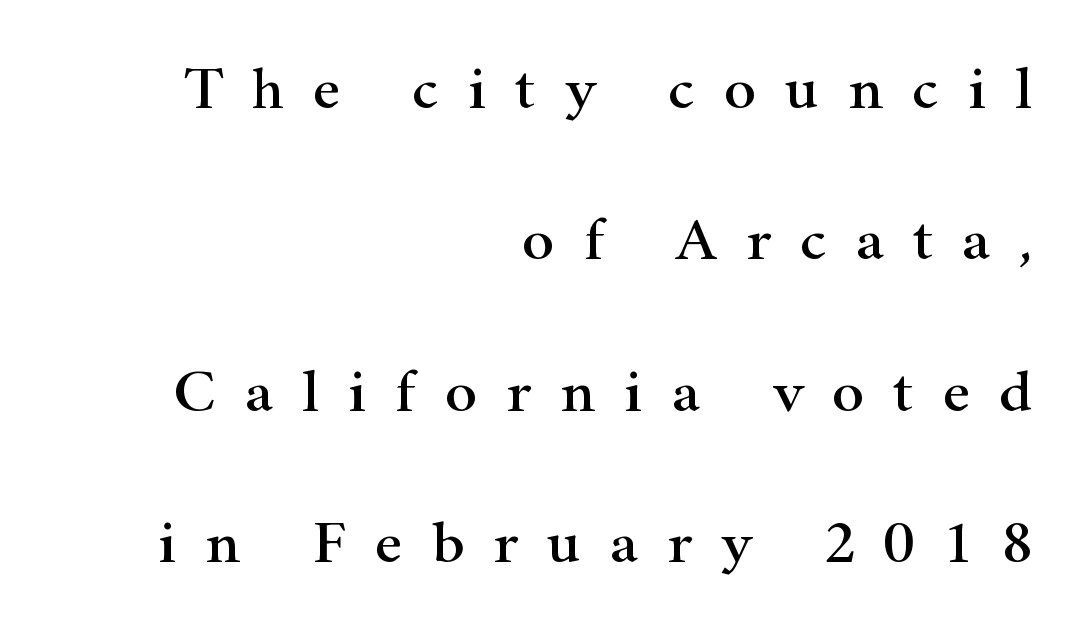
The image shows 61 px wide serif type, upright; set right-aligned, loose line spacing (2.48x), unusually wide letter spacing (+0.47 em), not underlined; high stroke contrast and a small x-height.
